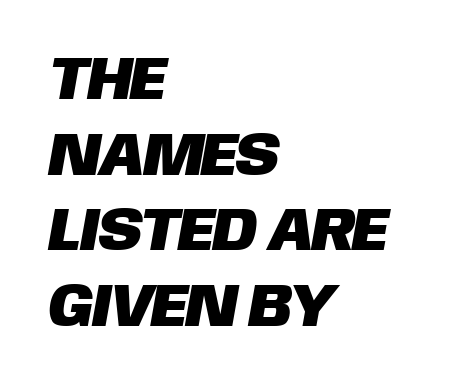
The image shows 61 px sans-serif type; set left-aligned, line spacing 1.24x, normal letter spacing, not underlined; low stroke contrast and a large x-height.
